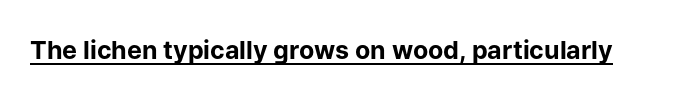
Q: Is the text bold? A: Yes.
Q: Is the text italic (slanted)? A: No, it is upright.
Q: Is the text underlined? A: Yes.
Q: Is the spacing between letters normal or unusually wide? A: Normal.
